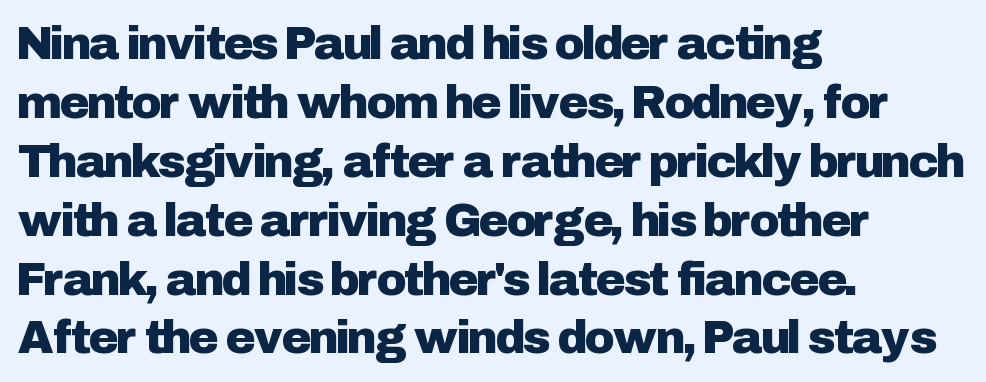
{"serif": "no", "italic": "no", "width": "normal", "stroke_contrast": "low", "x_height": "medium", "monospaced": "no", "underline": "no", "align": "left", "line_spacing": "normal", "line_spacing_ratio": 1.28, "letter_spacing": "normal", "letter_spacing_em": 0.0, "glyph_px": 46}
